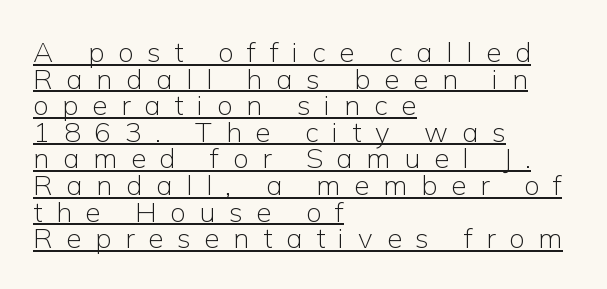
Q: Is the text bold? A: No.
Q: Is the text italic (slanted)? A: No, it is upright.
Q: Is the typeface a serif or a sans-serif typeface? A: Sans-serif.
Q: Is the text underlined? A: Yes.
Q: How is the paragraph aligned? A: Left-aligned.
Q: Is the spacing between letters normal or unusually wide? A: Unusually wide.
Q: Is the spacing between lines tight, normal or loose? A: Tight.
Q: Width (condensed, normal, or wide)? A: Normal.
Q: Stroke contrast? A: Low.
Q: x-height? A: Medium.
Q: Monospaced? A: No.
